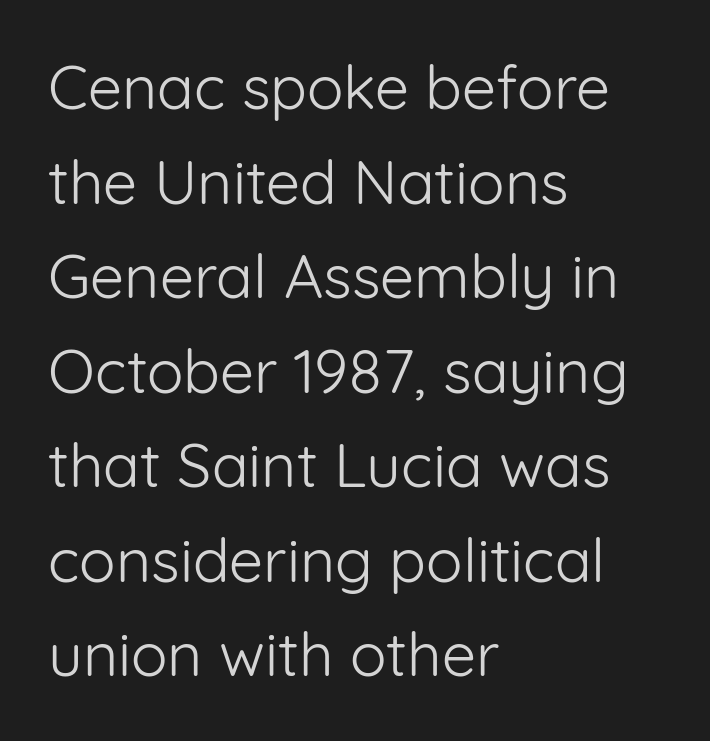
Beneath every word, the page is bare. The letters stand upright; this is a roman face. A typesetter would label this face a sans. Looks like regular typesetting: each glyph gets only the width it needs. If you measured baseline to baseline, you'd find a middling distance.
